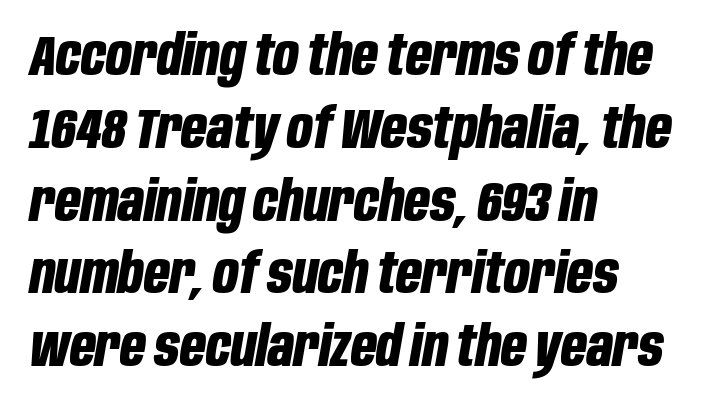
The image shows 56 px bold, condensed type, italic (leaning right); set left-aligned, normal line spacing (1.3x), normal letter spacing, not underlined; low stroke contrast and a large x-height.
